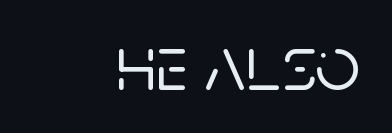
Q: Is the text italic (slanted)? A: No, it is upright.
Q: Is the typeface a serif or a sans-serif typeface? A: Sans-serif.
Q: Is the text underlined? A: No.
Q: How is the paragraph aligned? A: Right-aligned.
Q: Is the spacing between letters normal or unusually wide? A: Normal.
Q: Width (condensed, normal, or wide)? A: Normal.
Q: Stroke contrast? A: Low.
Q: x-height? A: Large.
Q: Monospaced? A: No.
